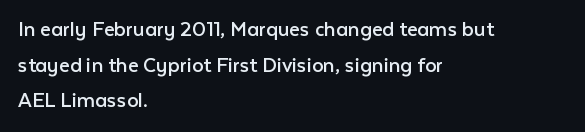
The image shows 23 px text type, upright; set left-aligned, normal line spacing (1.55x), normal letter spacing, not underlined.
